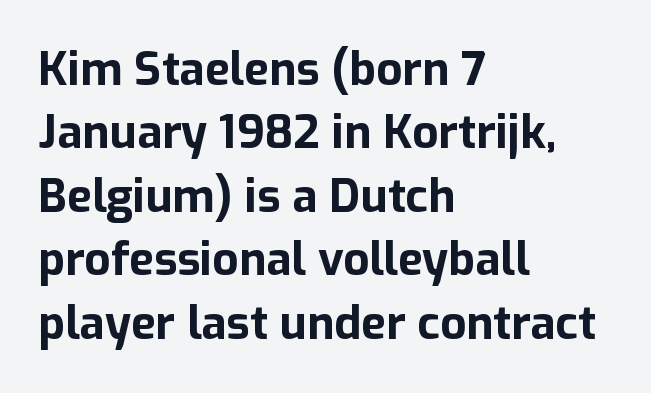
Q: Is the text bold? A: Yes.
Q: Is the text italic (slanted)? A: No, it is upright.
Q: Is the typeface a serif or a sans-serif typeface? A: Sans-serif.
Q: Is the text underlined? A: No.
Q: How is the paragraph aligned? A: Left-aligned.
Q: Is the spacing between letters normal or unusually wide? A: Normal.
Q: Is the spacing between lines tight, normal or loose? A: Normal.
Q: Width (condensed, normal, or wide)? A: Normal.
Q: Stroke contrast? A: Low.
Q: x-height? A: Medium.
Q: Monospaced? A: No.
